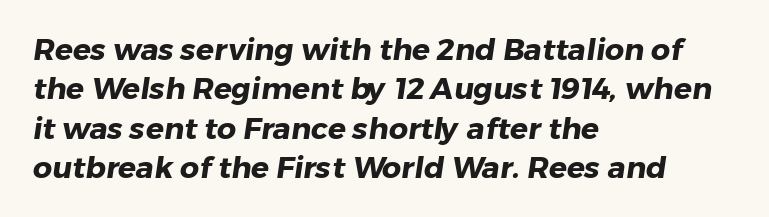
Q: Is the text bold? A: Yes.
Q: Is the typeface a serif or a sans-serif typeface? A: Sans-serif.
Q: Is the text underlined? A: No.
Q: How is the paragraph aligned? A: Left-aligned.
Q: Is the spacing between letters normal or unusually wide? A: Normal.
Q: Is the spacing between lines tight, normal or loose? A: Normal.
Q: Width (condensed, normal, or wide)? A: Normal.
Q: Stroke contrast? A: Low.
Q: x-height? A: Medium.
Q: Monospaced? A: No.
